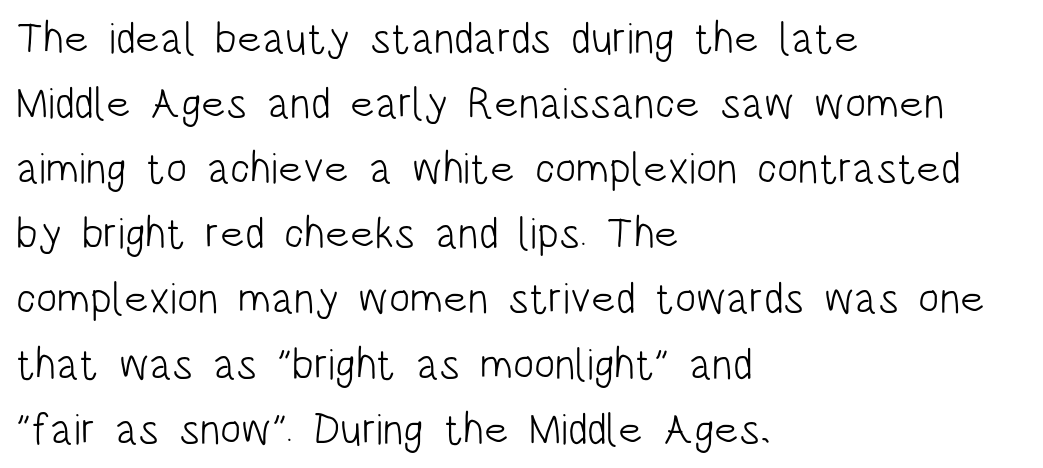
The image shows 44 px light, condensed sans-serif type, upright; set left-aligned, normal line spacing (1.48x), normal letter spacing, not underlined; low stroke contrast and a large x-height.
